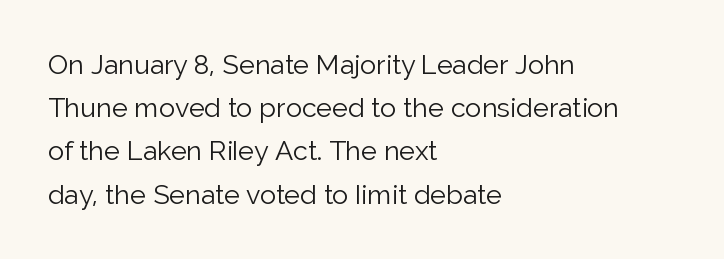
The image shows 27 px text type, upright; set left-aligned, normal line spacing (1.6x), normal letter spacing, not underlined.
